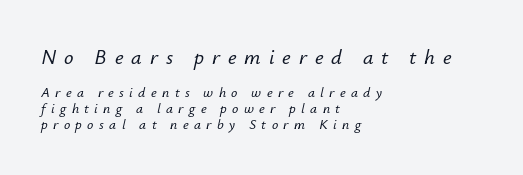
The image shows 21 px text type, italic (leaning right); set left-aligned, tight line spacing (1.14x), unusually wide letter spacing (+0.38 em), not underlined; the first (top) block is 1.5x larger.
